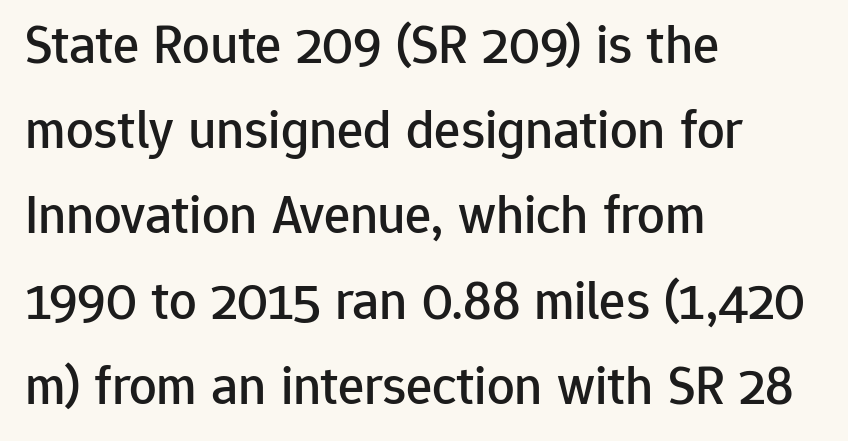
Do the characters align in a grid? No, the font is proportional. Style check: upright. Reading down the block, your eye returns to a fixed left position each line. Anything drawn beneath the words? Only blank space. This sample uses a sans-serif face.
